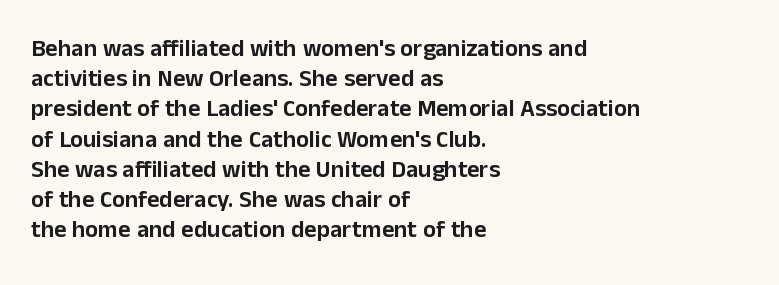
The image shows 24 px text type, upright; set left-aligned, normal line spacing (1.26x), normal letter spacing, not underlined.
